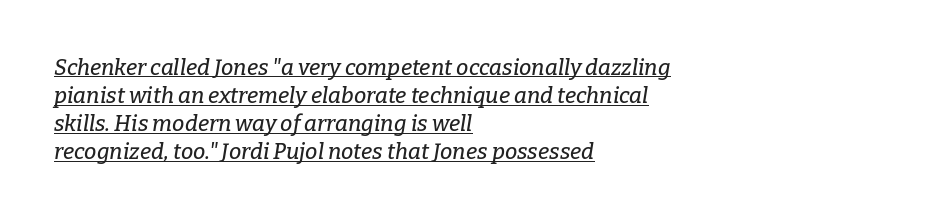
Compared with typical body copy, the letter spacing here is the same. A typesetter would call this leading conventional body-copy spacing. The text block is weighted toward the left margin, trailing off unevenly rightward. Students, observe the line beneath the letters — that is underlining. This sample uses an oblique cut, with every glyph tilted off the vertical.
